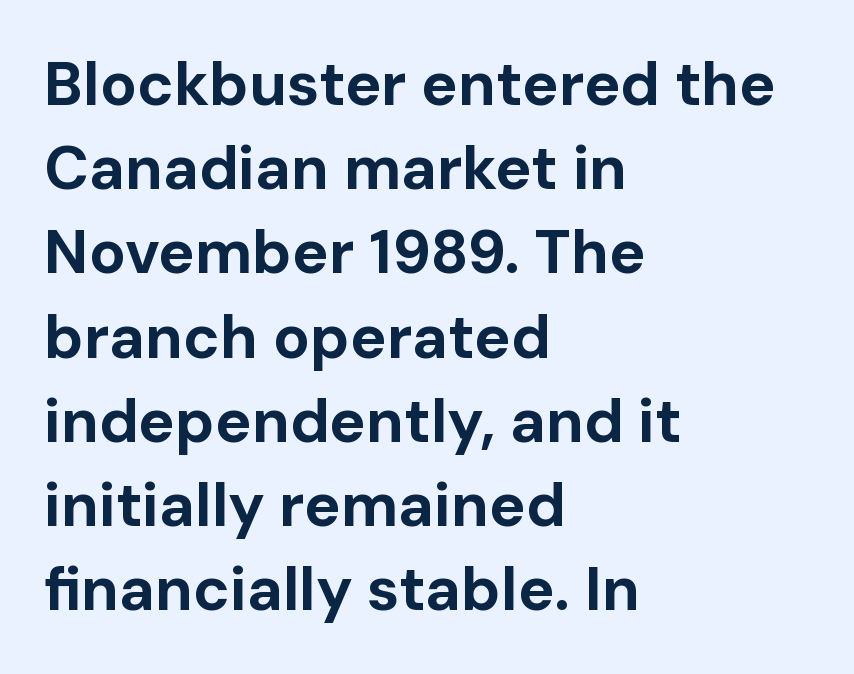
The image shows 61 px bold sans-serif type, upright; set left-aligned, normal line spacing (1.38x), normal letter spacing, not underlined; low stroke contrast and a medium x-height.
